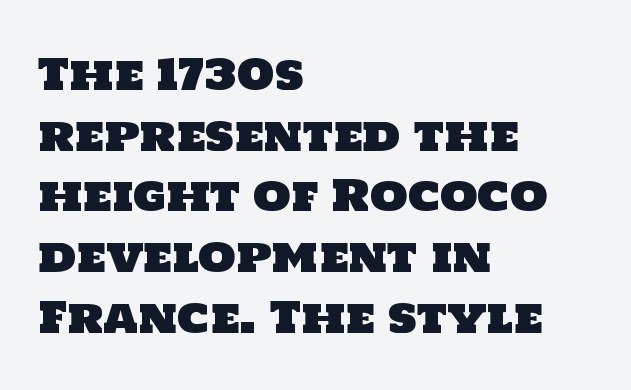
Q: Is the typeface a serif or a sans-serif typeface? A: Sans-serif.
Q: Is the text underlined? A: No.
Q: How is the paragraph aligned? A: Left-aligned.
Q: Is the spacing between letters normal or unusually wide? A: Normal.
Q: Is the spacing between lines tight, normal or loose? A: Normal.
Q: Width (condensed, normal, or wide)? A: Normal.
Q: Stroke contrast? A: Low.
Q: x-height? A: Large.
Q: Monospaced? A: No.
